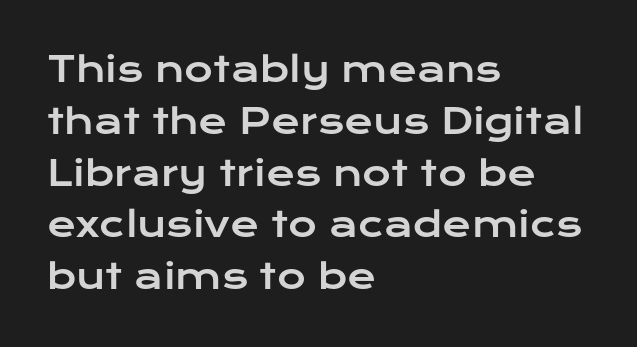
Q: Is the text italic (slanted)? A: No, it is upright.
Q: Is the typeface a serif or a sans-serif typeface? A: Sans-serif.
Q: Is the text underlined? A: No.
Q: How is the paragraph aligned? A: Left-aligned.
Q: Is the spacing between letters normal or unusually wide? A: Normal.
Q: Is the spacing between lines tight, normal or loose? A: Normal.
Q: Width (condensed, normal, or wide)? A: Wide.
Q: Stroke contrast? A: Low.
Q: x-height? A: Medium.
Q: Monospaced? A: No.
